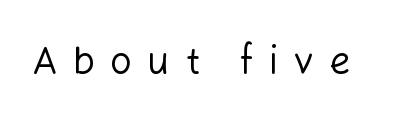
{"serif": "no", "italic": "no", "bold": "no", "weight": "regular", "width": "normal", "stroke_contrast": "low", "x_height": "medium", "monospaced": "no", "underline": "no", "letter_spacing": "wide", "letter_spacing_em": 0.4, "glyph_px": 38}
